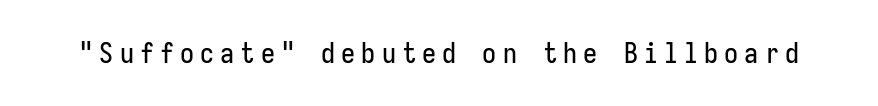
In terms of posture, this sample is upright. Has an underline been added? It has not. The text was rendered using a sans face with plain stroke endings. Observe the wide spacing: letters keep a clear distance from each other.
